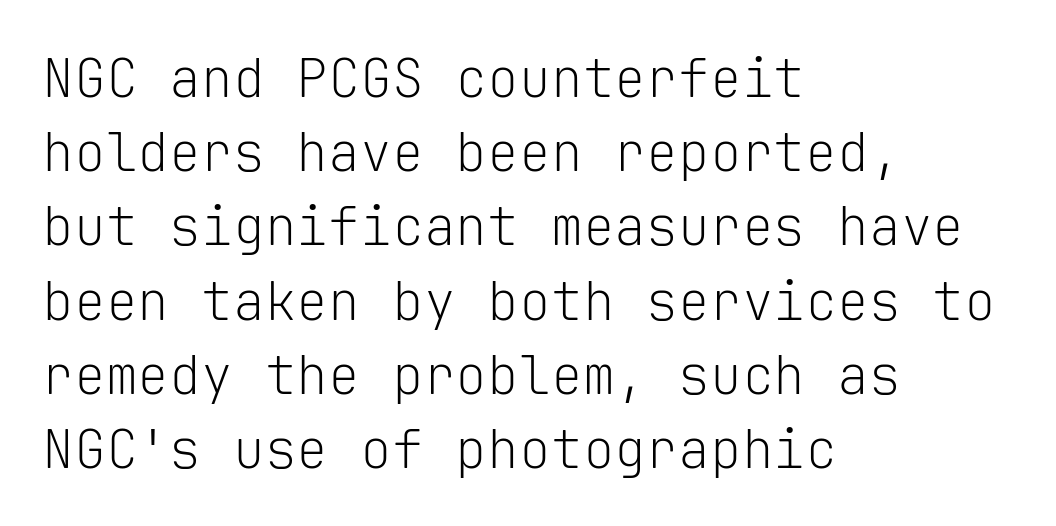
{"serif": "no", "italic": "no", "bold": "no", "weight": "light", "width": "normal", "stroke_contrast": "low", "x_height": "medium", "monospaced": "yes", "underline": "no", "align": "left", "line_spacing": "normal", "line_spacing_ratio": 1.4, "letter_spacing": "normal", "letter_spacing_em": 0.0, "glyph_px": 53}
